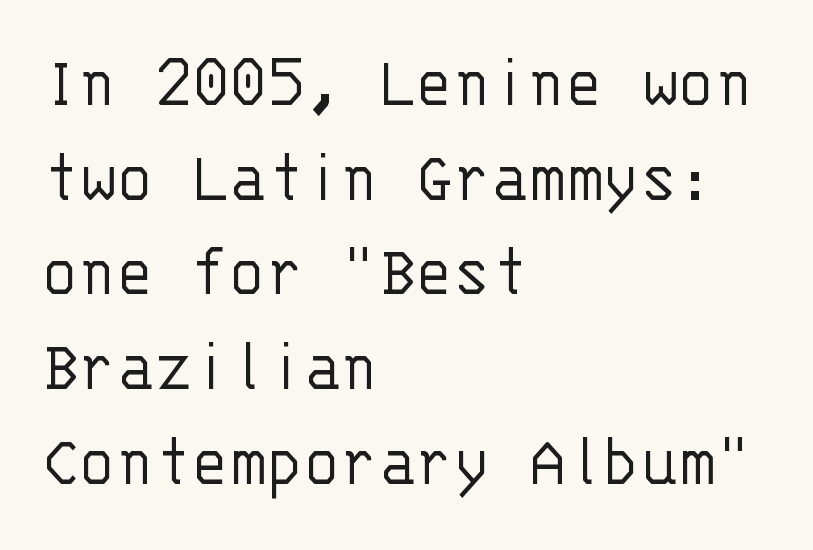
The image shows 77 px light sans-serif type, upright, monospaced; set left-aligned, line spacing 1.23x, normal letter spacing, not underlined; low stroke contrast and a large x-height.
